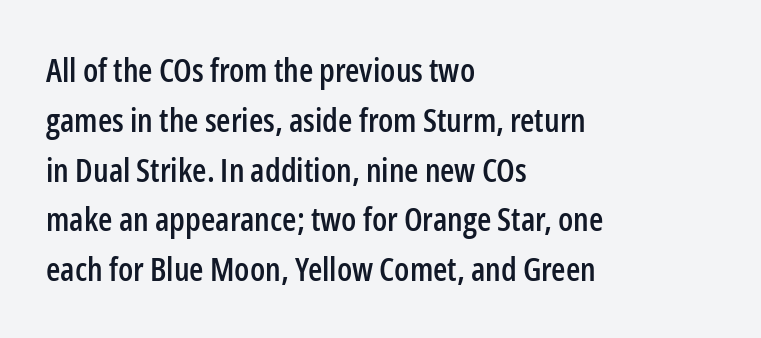
{"serif": "no", "italic": "no", "width": "condensed", "stroke_contrast": "low", "x_height": "medium", "monospaced": "no", "underline": "no", "align": "left", "line_spacing": "normal", "line_spacing_ratio": 1.51, "letter_spacing": "normal", "letter_spacing_em": 0.0, "glyph_px": 33}
